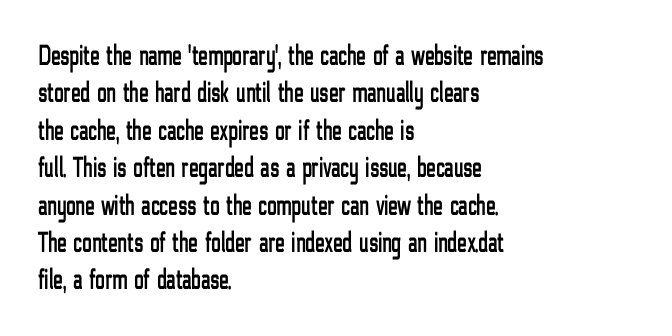
{"serif": "no", "italic": "no", "width": "condensed", "stroke_contrast": "low", "x_height": "medium", "monospaced": "no", "underline": "no", "align": "left", "line_spacing": "normal", "line_spacing_ratio": 1.29, "letter_spacing": "normal", "letter_spacing_em": 0.0, "glyph_px": 29}
